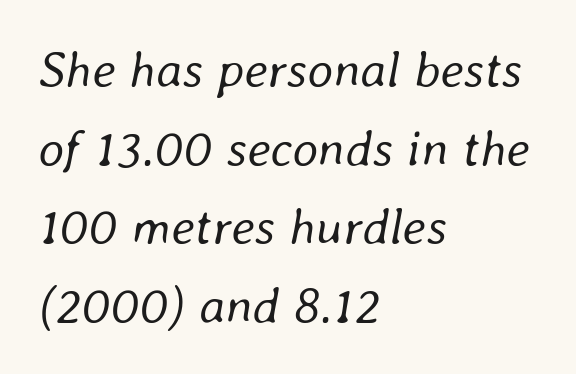
The image shows 51 px regular-weight type, italic (leaning right); set left-aligned, normal line spacing (1.54x), normal letter spacing, not underlined; low stroke contrast and a medium x-height.
